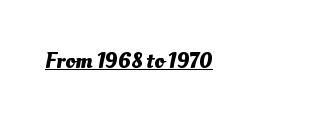
Visually the block forms a straight wall on the left and a jagged coastline on the right. Here the glyphs are tracked normally, forming tight word shapes. Summary of weight: heavy, a full bold. Check the space under the baseline: a stroke is drawn there.
